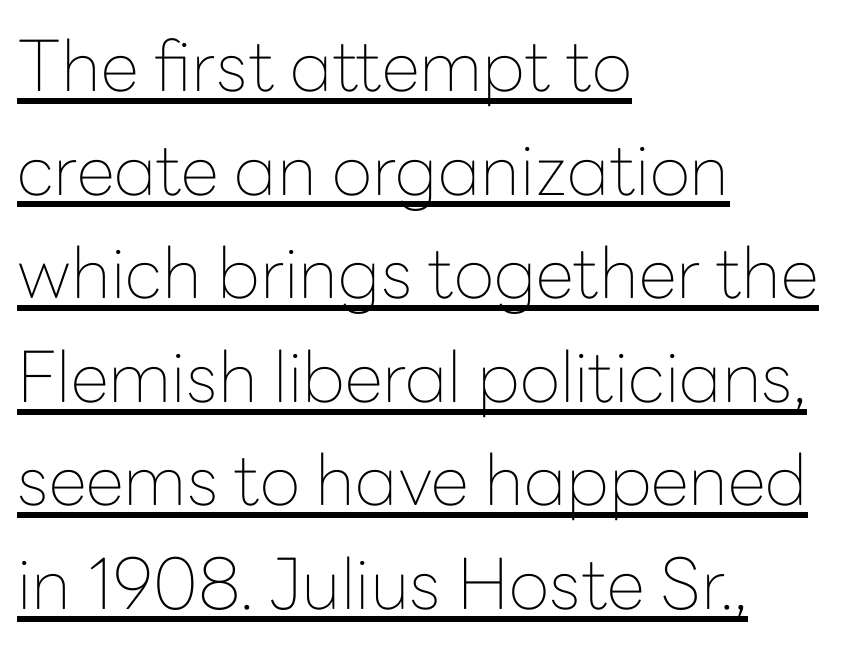
The image shows 70 px thin sans-serif type, upright; set left-aligned, normal line spacing (1.48x), normal letter spacing, underlined; low stroke contrast and a medium x-height.
